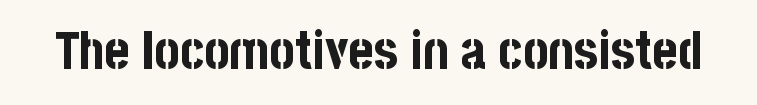
{"serif": "no", "italic": "no", "bold": "yes", "weight": "bold", "width": "condensed", "stroke_contrast": "low", "x_height": "large", "monospaced": "no", "underline": "no", "letter_spacing": "normal", "letter_spacing_em": 0.0, "glyph_px": 53}
